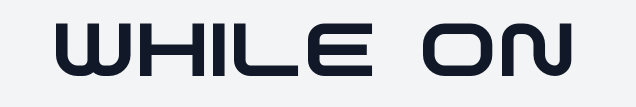
The image shows 75 px wide sans-serif type; set normal letter spacing, not underlined; low stroke contrast and a large x-height.
